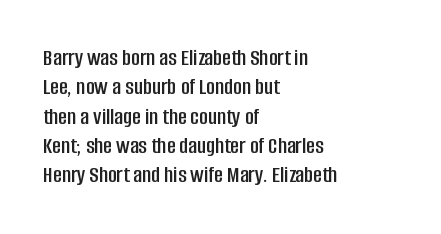
Q: Is the text italic (slanted)? A: No, it is upright.
Q: Is the text underlined? A: No.
Q: How is the paragraph aligned? A: Left-aligned.
Q: Is the spacing between letters normal or unusually wide? A: Normal.
